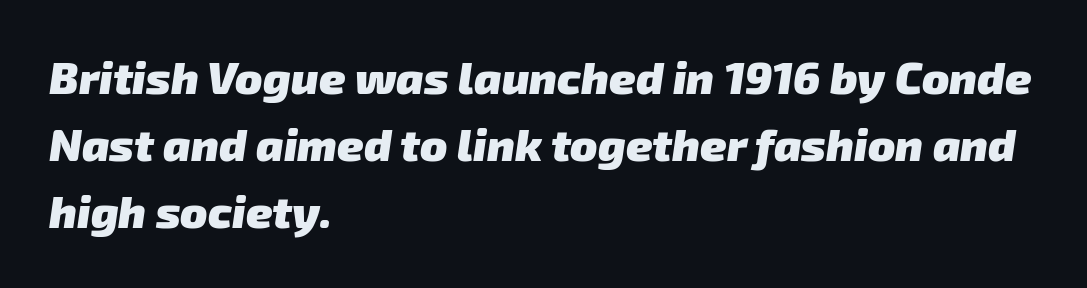
Q: Is the text bold? A: Yes.
Q: Is the typeface a serif or a sans-serif typeface? A: Sans-serif.
Q: Is the text underlined? A: No.
Q: How is the paragraph aligned? A: Left-aligned.
Q: Is the spacing between letters normal or unusually wide? A: Normal.
Q: Is the spacing between lines tight, normal or loose? A: Normal.
Q: Width (condensed, normal, or wide)? A: Normal.
Q: Stroke contrast? A: Low.
Q: x-height? A: Medium.
Q: Monospaced? A: No.
